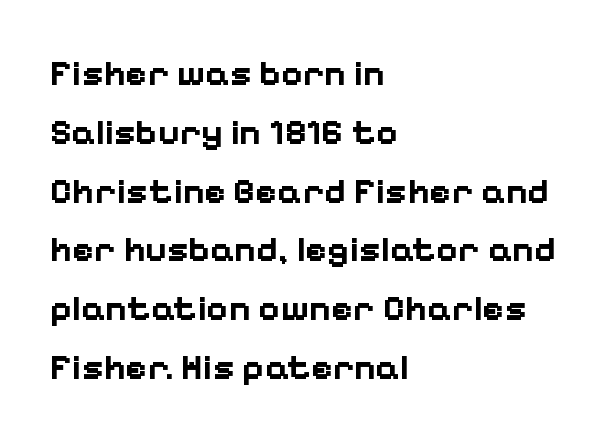
Q: Is the text bold? A: Yes.
Q: Is the text italic (slanted)? A: No, it is upright.
Q: Is the typeface a serif or a sans-serif typeface? A: Sans-serif.
Q: Is the text underlined? A: No.
Q: How is the paragraph aligned? A: Left-aligned.
Q: Is the spacing between letters normal or unusually wide? A: Normal.
Q: Is the spacing between lines tight, normal or loose? A: Normal.
Q: Width (condensed, normal, or wide)? A: Normal.
Q: Stroke contrast? A: Low.
Q: x-height? A: Medium.
Q: Monospaced? A: No.
